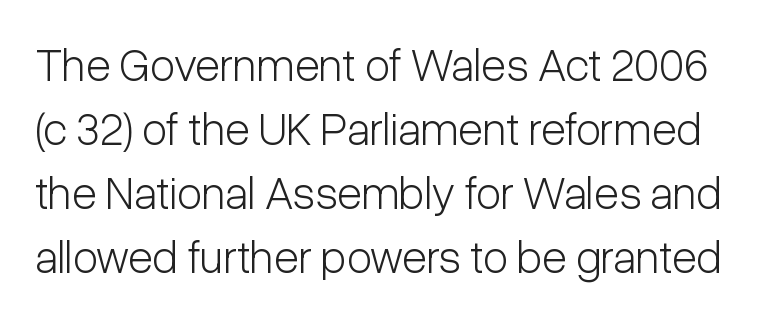
{"serif": "no", "italic": "no", "bold": "no", "weight": "light", "width": "condensed", "stroke_contrast": "low", "x_height": "medium", "monospaced": "no", "underline": "no", "line_spacing": "normal", "line_spacing_ratio": 1.39, "letter_spacing": "normal", "letter_spacing_em": 0.0, "glyph_px": 46}
